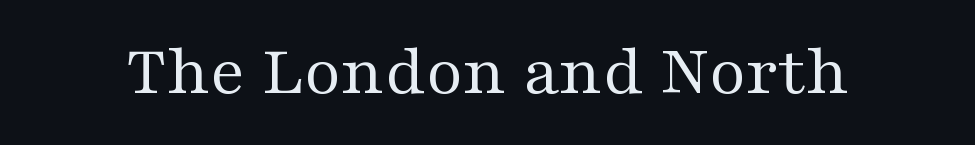
The image shows 72 px regular-weight, wide serif type, upright; set normal letter spacing, not underlined; medium stroke contrast and a medium x-height.
